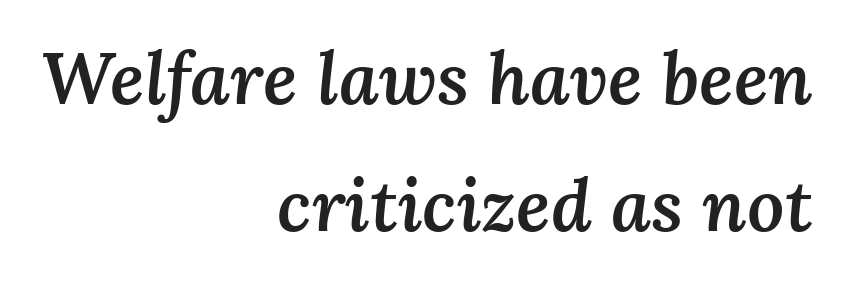
The face used here is proportionally spaced, like ordinary book or web type. The rag falls on the left side of this text block. Nobody drew a line under any word here. A typesetter would call this zero additional tracking.
